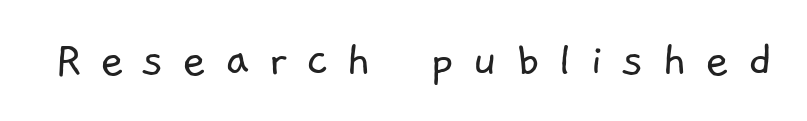
No feet cap the strokes, marking this as sans-serif type. Proportional: the letters do not fall into vertical columns. The font sits on the lighter half of the weight spectrum, regular included. The space beneath each line is pristine and unruled.
